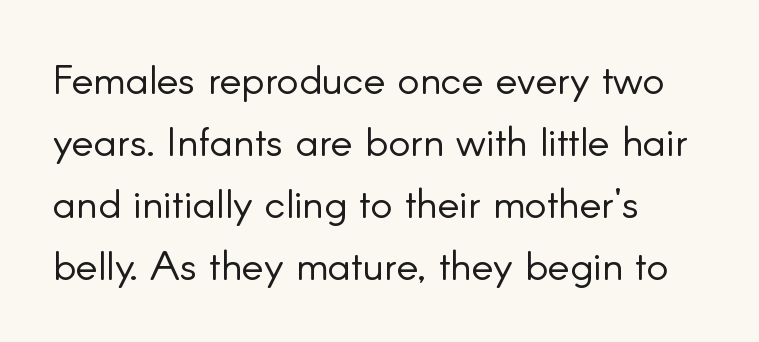
Q: Is the text bold? A: No.
Q: Is the text italic (slanted)? A: No, it is upright.
Q: Is the typeface a serif or a sans-serif typeface? A: Sans-serif.
Q: Is the text underlined? A: No.
Q: How is the paragraph aligned? A: Left-aligned.
Q: Is the spacing between letters normal or unusually wide? A: Normal.
Q: Is the spacing between lines tight, normal or loose? A: Normal.
Q: Width (condensed, normal, or wide)? A: Normal.
Q: Stroke contrast? A: Low.
Q: x-height? A: Small.
Q: Monospaced? A: No.
